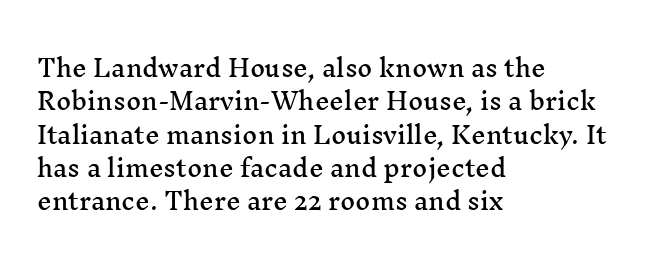
{"italic": "no", "underline": "no", "align": "left", "line_spacing": "normal", "line_spacing_ratio": 1.45, "letter_spacing": "normal", "letter_spacing_em": 0.0, "glyph_px": 23}
